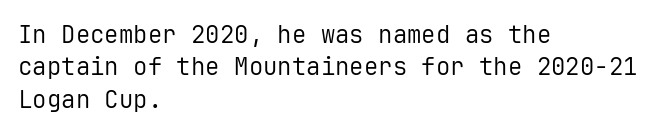
{"italic": "no", "bold": "no", "underline": "no", "align": "left", "line_spacing": "normal", "line_spacing_ratio": 1.35, "letter_spacing": "normal", "letter_spacing_em": 0.0, "glyph_px": 24}
